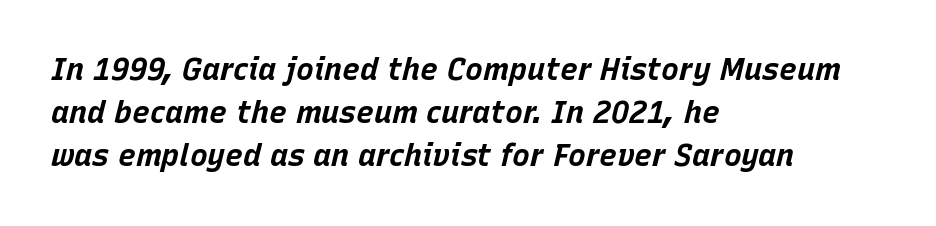
One-word summary of the alignment: left. Varying glyph widths throughout — classic text-font behaviour. Spacing between characters is what you'd get straight out of the box. Is the type slanted? Yes — the strokes lean at a clear angle. The words here are not underlined.
